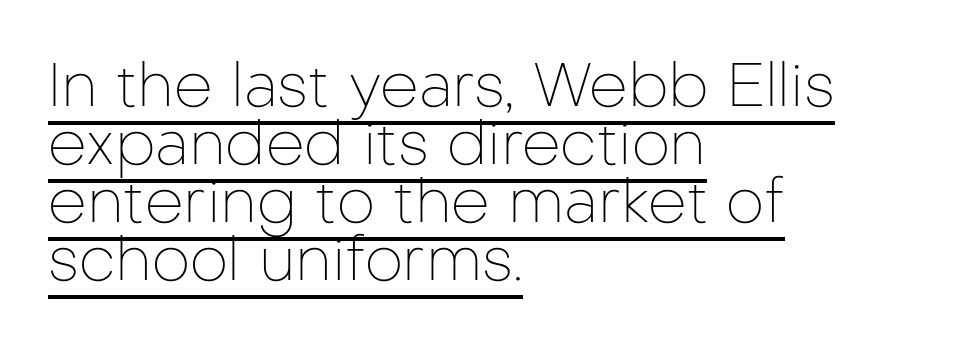
Designer's note — italics off, roman on. Each stroke keeps to a modest, everyday thickness or less. This sample uses a sans-serif face. The paragraph shown leans on its left margin. The type is set solid horizontally, with unmodified tracking.
